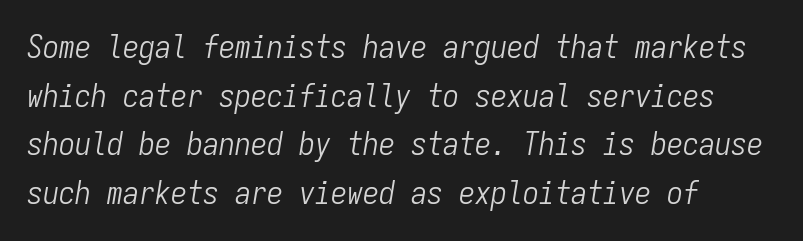
{"italic": "yes", "lean": "right", "slant_degrees": 9, "bold": "no", "weight": "light", "width": "condensed", "stroke_contrast": "low", "x_height": "medium", "monospaced": "yes", "underline": "no", "align": "left", "line_spacing": "normal", "line_spacing_ratio": 1.52, "letter_spacing": "normal", "letter_spacing_em": 0.0, "glyph_px": 32}
